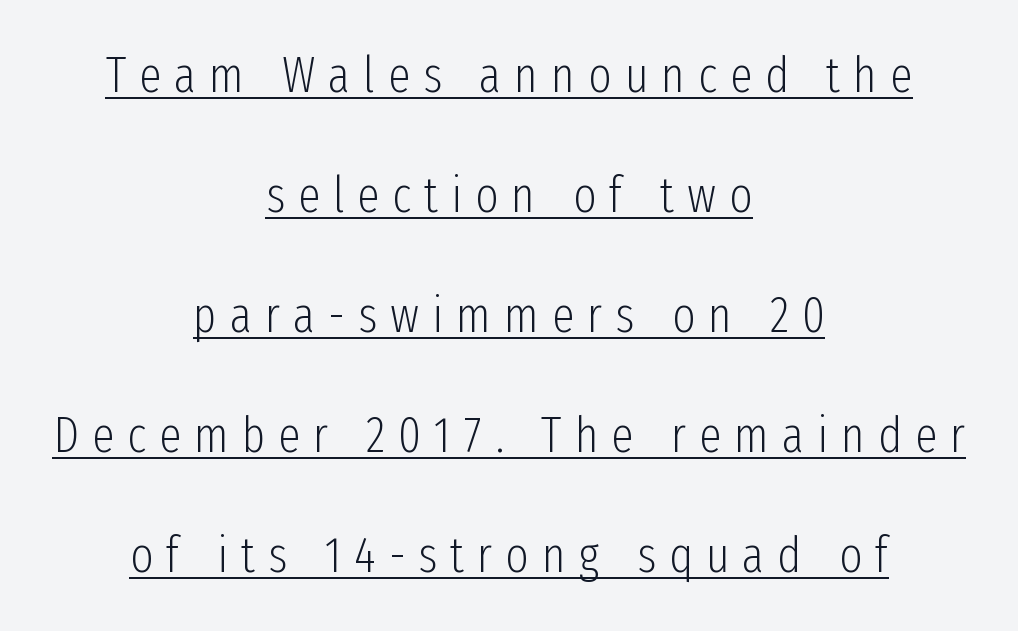
Q: Is the text bold? A: No.
Q: Is the text italic (slanted)? A: No, it is upright.
Q: Is the typeface a serif or a sans-serif typeface? A: Sans-serif.
Q: Is the text underlined? A: Yes.
Q: How is the paragraph aligned? A: Centered.
Q: Is the spacing between letters normal or unusually wide? A: Unusually wide.
Q: Is the spacing between lines tight, normal or loose? A: Loose.
Q: Width (condensed, normal, or wide)? A: Condensed.
Q: Stroke contrast? A: Low.
Q: x-height? A: Medium.
Q: Monospaced? A: No.
